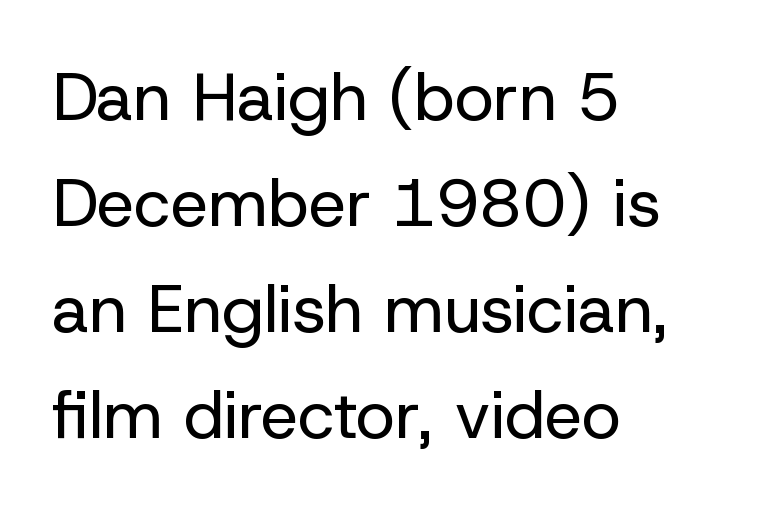
The lettering holds an erect, upright posture throughout. Whoever set this chose a conventional vertical rhythm. Line beginnings align vertically; line endings do not. The weight would be labelled regular, book, light, or lighter still.
